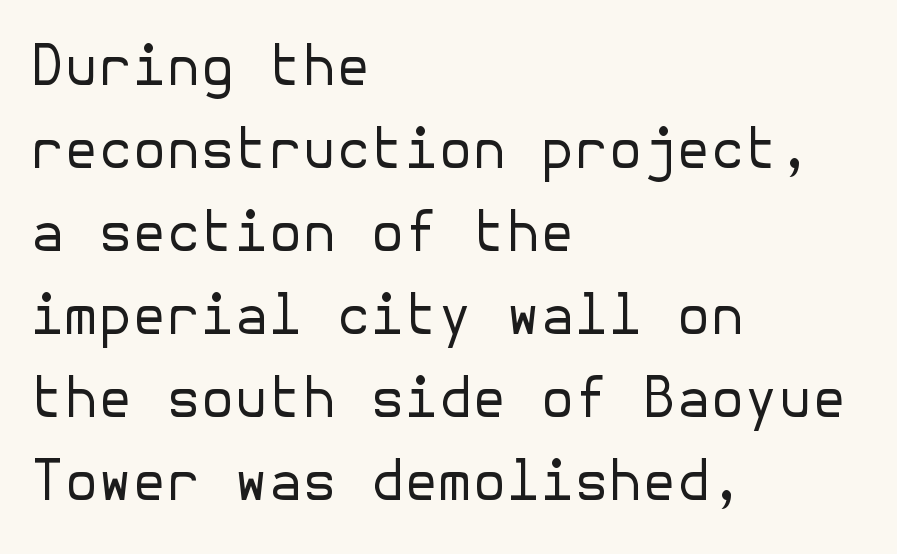
{"serif": "no", "italic": "no", "bold": "no", "weight": "regular", "width": "normal", "stroke_contrast": "low", "x_height": "medium", "underline": "no", "align": "left", "line_spacing": "normal", "line_spacing_ratio": 1.51, "letter_spacing": "normal", "letter_spacing_em": 0.0, "glyph_px": 55}
